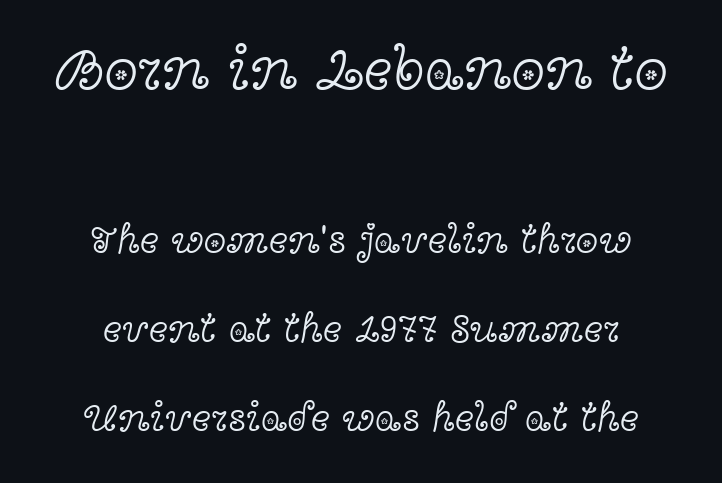
The image shows 61 px light, wide serif type; set centered, loose line spacing (2.17x), normal letter spacing, not underlined; the first (top) block is 1.49x larger; a medium x-height.
